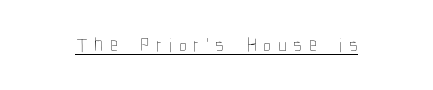
The rendering inserts visible extra space after every character. Has an underline been added? It has. This is roman type, the default non-slanted kind. Weight: not bold — regular or lighter.
